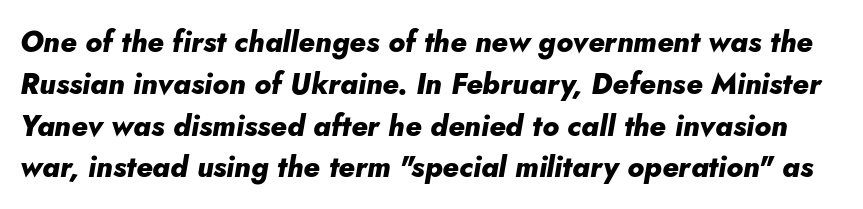
The letters advance in unequal steps, a hallmark of proportional type. Notice how the stems are inclined rather than vertical — that's the hallmark of italics. You'd pick this weight for a headline — it's a proper bold. The glyphs are unaccompanied by any horizontal stroke below them. This block has exactly the height ordinary leading produces.
